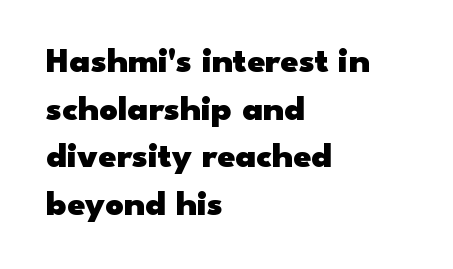
The image shows 36 px heavy, wide sans-serif type, upright; set left-aligned, normal line spacing (1.32x), normal letter spacing, not underlined; low stroke contrast and a small x-height.
